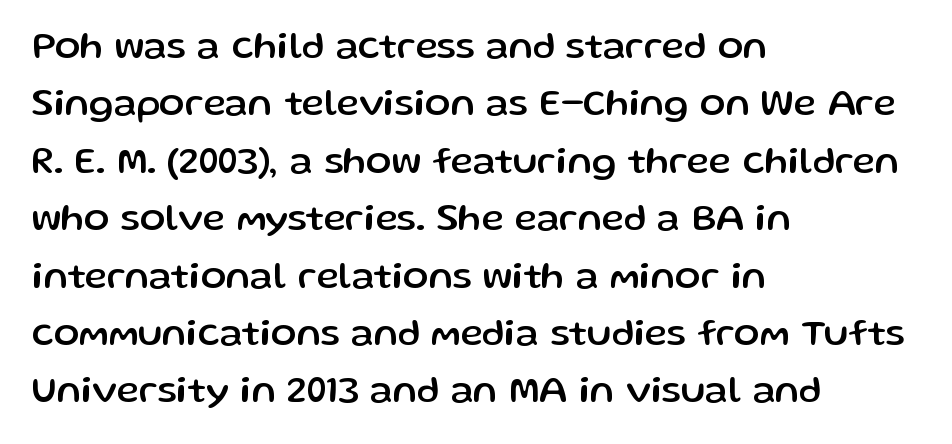
The image shows 38 px sans-serif type, upright; set left-aligned, normal line spacing (1.51x), normal letter spacing, not underlined; low stroke contrast and a medium x-height.
